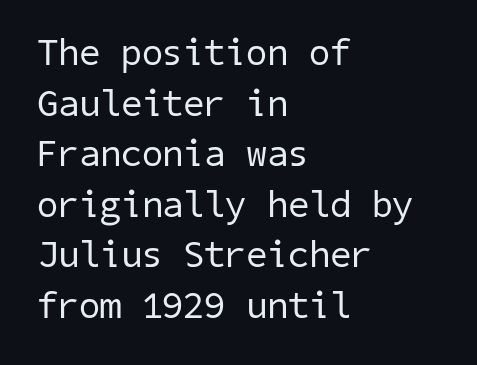
A typesetter would label this face a sans. The space between consecutive lines is moderate. The setting favours the left margin, as ordinary paragraphs usually do. Nothing heavy about these letters — not bold at all. Glyph-to-glyph distance matches everyday printed text. Letters rest on an invisible, unmarked baseline.
